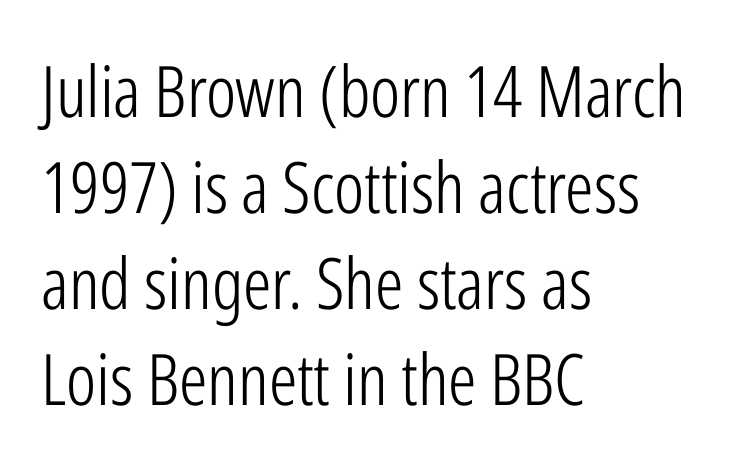
{"serif": "no", "italic": "no", "bold": "no", "weight": "light", "width": "condensed", "stroke_contrast": "low", "x_height": "medium", "monospaced": "no", "underline": "no", "align": "left", "line_spacing": "normal", "line_spacing_ratio": 1.35, "letter_spacing": "normal", "letter_spacing_em": 0.0, "glyph_px": 71}
